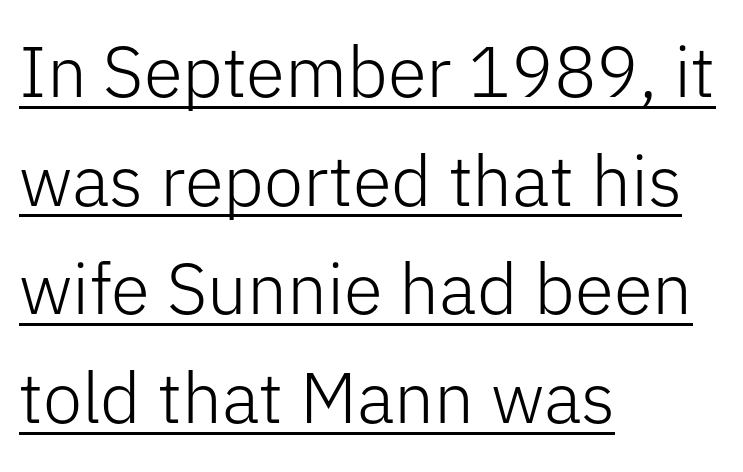
The image shows 71 px light sans-serif type, upright; set left-aligned, normal line spacing (1.53x), normal letter spacing, underlined; low stroke contrast and a medium x-height.
